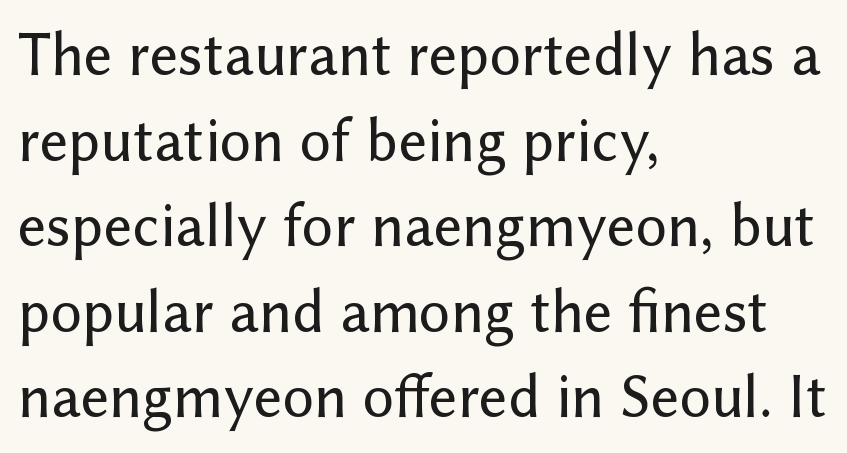
{"serif": "no", "italic": "no", "width": "normal", "stroke_contrast": "low", "x_height": "medium", "monospaced": "no", "underline": "no", "align": "left", "line_spacing": "normal", "line_spacing_ratio": 1.38, "letter_spacing": "normal", "letter_spacing_em": 0.0, "glyph_px": 62}
